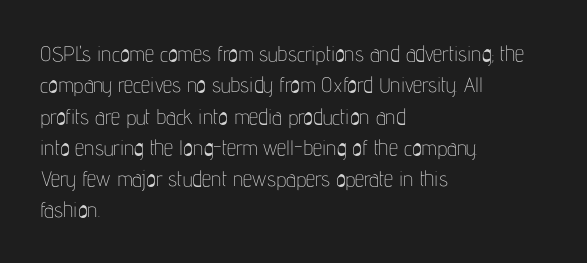
Q: Is the text bold? A: No.
Q: Is the text italic (slanted)? A: No, it is upright.
Q: Is the text underlined? A: No.
Q: How is the paragraph aligned? A: Left-aligned.
Q: Is the spacing between letters normal or unusually wide? A: Normal.
Q: Is the spacing between lines tight, normal or loose? A: Normal.
